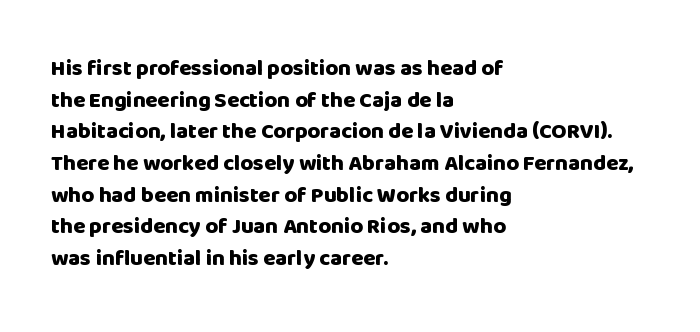
Beneath every word, the page is bare. Successive baselines arrive at the customary interval. It's the straight-up-and-down kind of type. Which margin do the lines hug? The left one — the right edge is uneven. Thick stems and heavy bowls — unmistakably bold.
